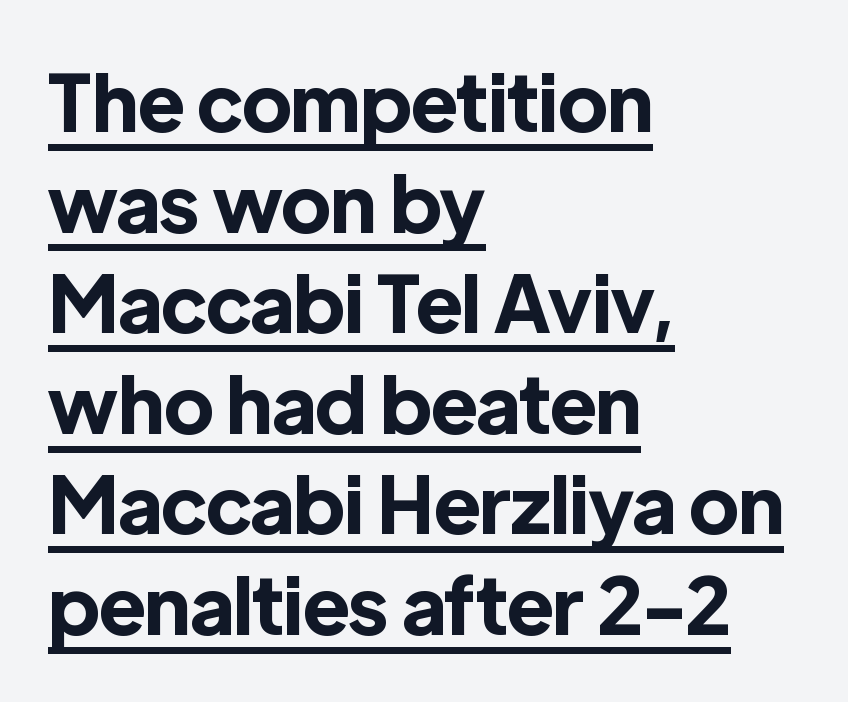
{"serif": "no", "italic": "no", "bold": "yes", "weight": "bold", "width": "normal", "x_height": "medium", "monospaced": "no", "underline": "yes", "align": "left", "line_spacing": "normal", "line_spacing_ratio": 1.29, "letter_spacing": "normal", "letter_spacing_em": 0.0, "glyph_px": 78}
